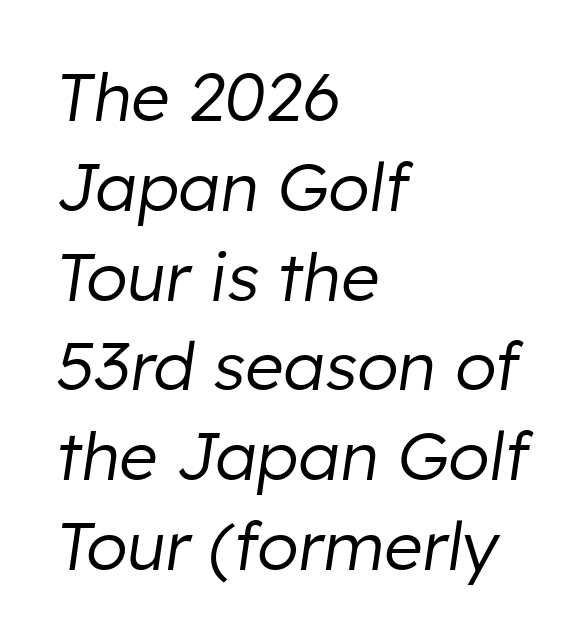
Q: Is the text bold? A: No.
Q: Is the text italic (slanted)? A: Yes, it leans right by about 8 degrees.
Q: Is the text underlined? A: No.
Q: How is the paragraph aligned? A: Left-aligned.
Q: Is the spacing between letters normal or unusually wide? A: Normal.
Q: Is the spacing between lines tight, normal or loose? A: Normal.
Q: Width (condensed, normal, or wide)? A: Normal.
Q: Stroke contrast? A: Low.
Q: x-height? A: Medium.
Q: Monospaced? A: No.
